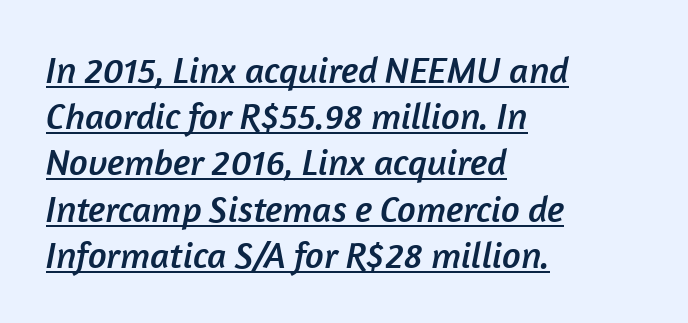
Q: Is the typeface a serif or a sans-serif typeface? A: Sans-serif.
Q: Is the text underlined? A: Yes.
Q: How is the paragraph aligned? A: Left-aligned.
Q: Is the spacing between letters normal or unusually wide? A: Normal.
Q: Is the spacing between lines tight, normal or loose? A: Normal.
Q: Width (condensed, normal, or wide)? A: Normal.
Q: Stroke contrast? A: Low.
Q: x-height? A: Medium.
Q: Monospaced? A: No.
